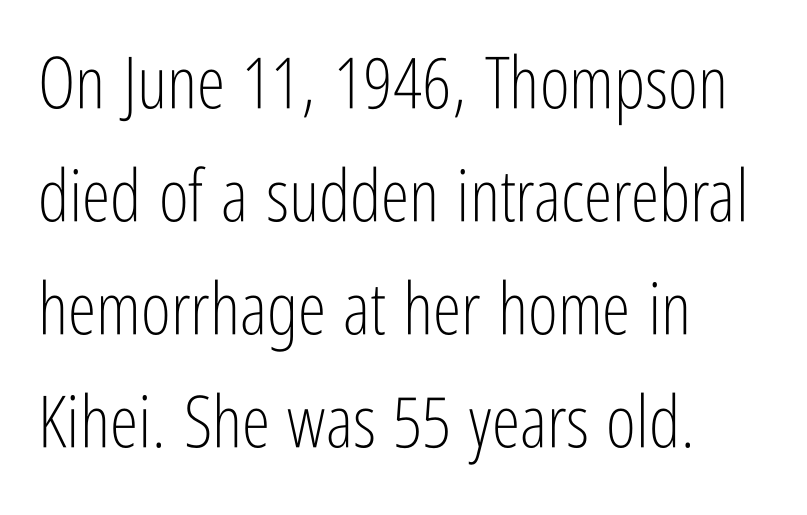
{"serif": "no", "italic": "no", "bold": "no", "weight": "light", "width": "condensed", "stroke_contrast": "low", "x_height": "medium", "monospaced": "no", "underline": "no", "align": "left", "line_spacing": "normal", "line_spacing_ratio": 1.57, "letter_spacing": "normal", "letter_spacing_em": 0.0, "glyph_px": 72}
